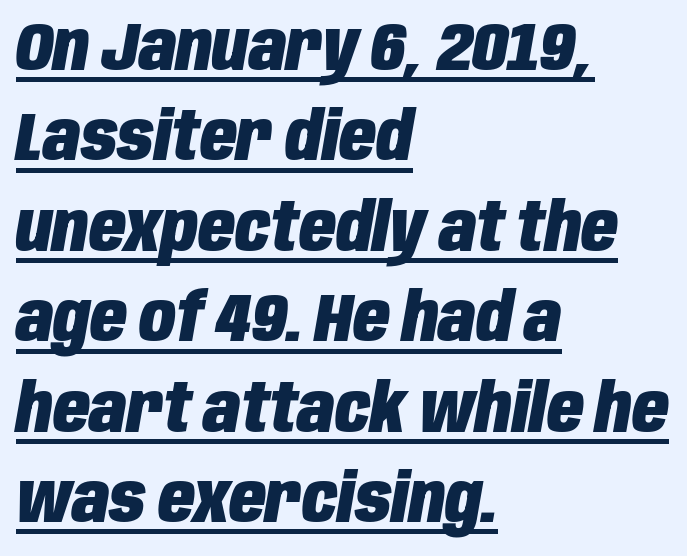
The image shows 67 px heavy, condensed type, italic (leaning right); set left-aligned, normal line spacing (1.35x), normal letter spacing, underlined; low stroke contrast and a large x-height.
